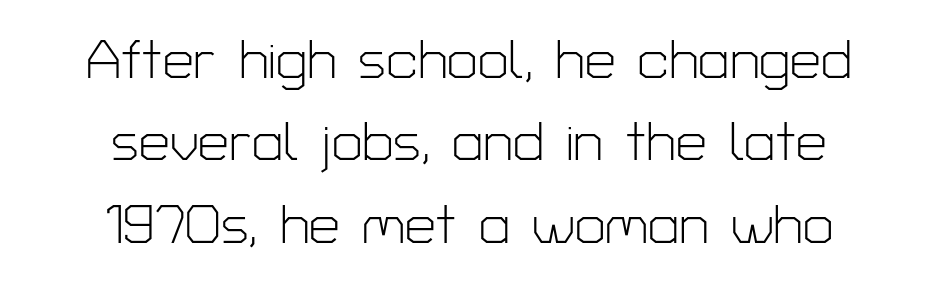
Q: Is the text bold? A: No.
Q: Is the text italic (slanted)? A: No, it is upright.
Q: Is the typeface a serif or a sans-serif typeface? A: Sans-serif.
Q: Is the text underlined? A: No.
Q: How is the paragraph aligned? A: Centered.
Q: Is the spacing between letters normal or unusually wide? A: Normal.
Q: Is the spacing between lines tight, normal or loose? A: Normal.
Q: Width (condensed, normal, or wide)? A: Normal.
Q: Stroke contrast? A: Low.
Q: x-height? A: Medium.
Q: Monospaced? A: No.
